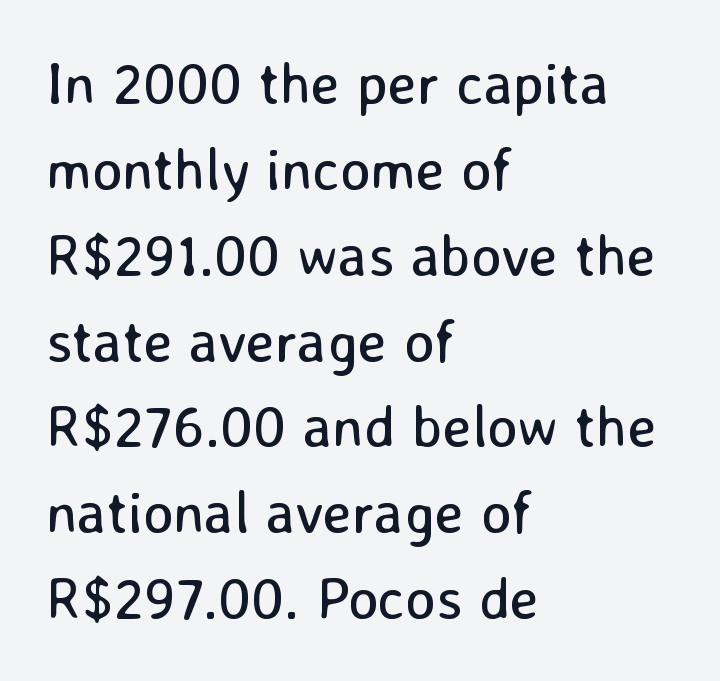
The image shows 58 px regular-weight sans-serif type, upright; set left-aligned, normal line spacing (1.48x), normal letter spacing, not underlined; low stroke contrast and a medium x-height.
